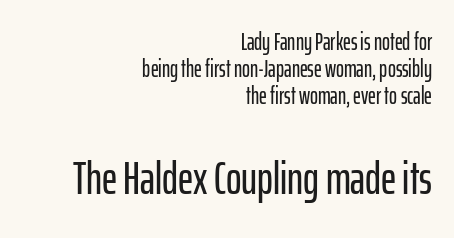
Q: Is the text italic (slanted)? A: No, it is upright.
Q: Is the typeface a serif or a sans-serif typeface? A: Sans-serif.
Q: Is the text underlined? A: No.
Q: How is the paragraph aligned? A: Right-aligned.
Q: Is the spacing between letters normal or unusually wide? A: Normal.
Q: Is the spacing between lines tight, normal or loose? A: Tight.
Q: Which block of text is set in a larger size, the first (top) or the second (bottom)? A: The second (bottom) one.
Q: Width (condensed, normal, or wide)? A: Condensed.
Q: Stroke contrast? A: Low.
Q: x-height? A: Medium.
Q: Monospaced? A: No.
